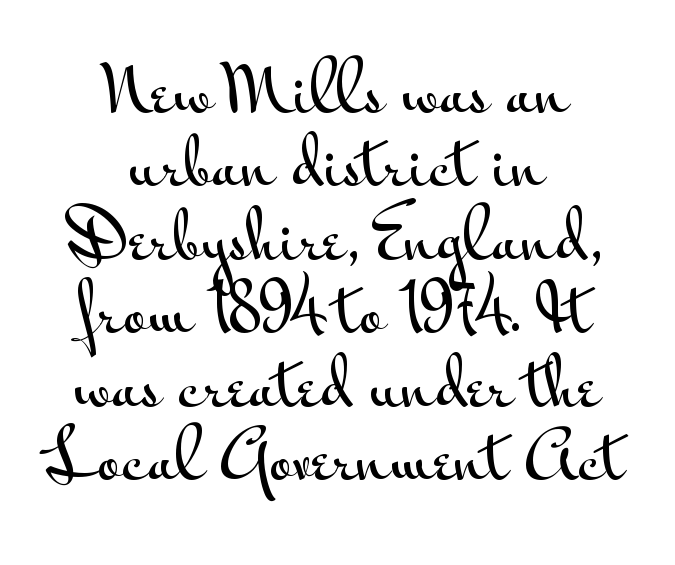
Casual observation: everything's sitting right in the middle. Each row of text sits above clean, open space. Default kerning and tracking; the words read as compact shapes. Cramped leading. The letters carry no serifs — their stems end cleanly without finishing strokes.
